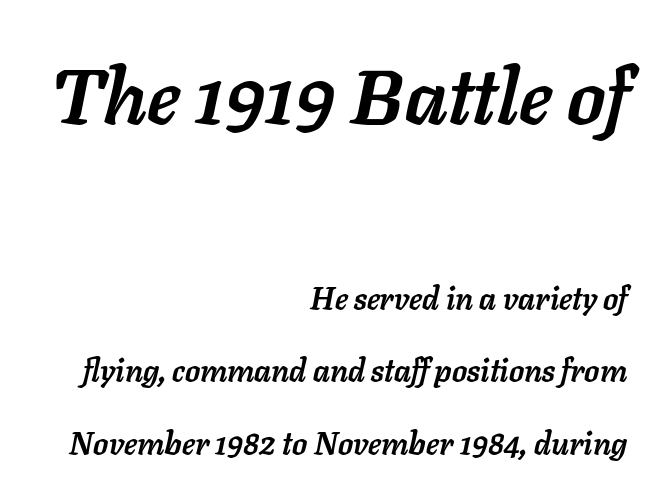
The image shows 78 px semibold type, italic (leaning right); set right-aligned, loose line spacing (2.33x), normal letter spacing, not underlined; the first (top) block is 2.52x larger; low stroke contrast and a medium x-height.
